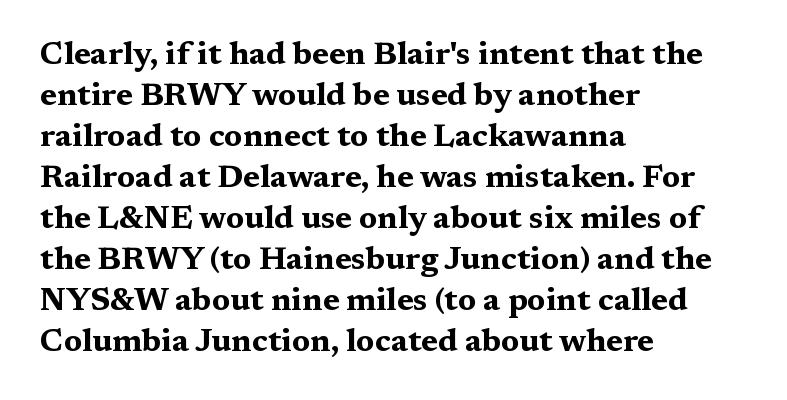
The image shows 32 px bold, wide serif type, upright; set left-aligned, normal line spacing (1.28x), normal letter spacing, not underlined; medium stroke contrast and a medium x-height.
